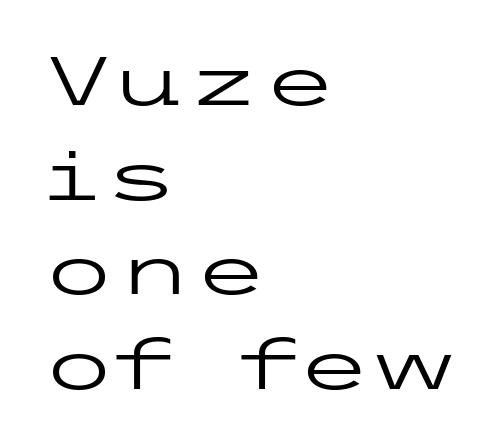
{"serif": "no", "italic": "no", "bold": "no", "weight": "regular", "width": "wide", "stroke_contrast": "low", "x_height": "medium", "underline": "no", "align": "left", "line_spacing": "normal", "line_spacing_ratio": 1.37, "letter_spacing": "normal", "letter_spacing_em": 0.0, "glyph_px": 69}
